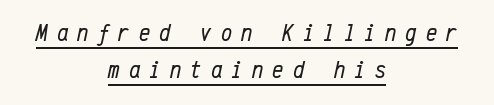
Q: Is the text bold? A: No.
Q: Is the text italic (slanted)? A: Yes, it leans right by about 12 degrees.
Q: Is the text underlined? A: Yes.
Q: How is the paragraph aligned? A: Centered.
Q: Is the spacing between letters normal or unusually wide? A: Unusually wide.
Q: Is the spacing between lines tight, normal or loose? A: Normal.
